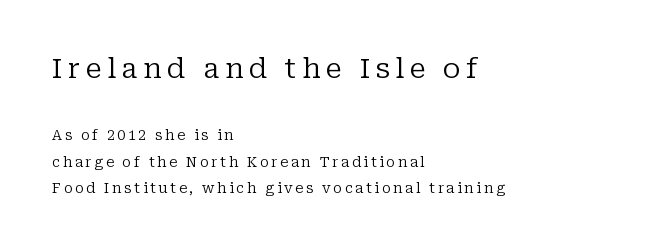
Line beginnings align vertically; line endings do not. Observe the serifs anchoring each vertical stroke in this sample. Caption: upper text group enlarged, lower text group reduced. Style check: upright. A bare baseline throughout the passage.
